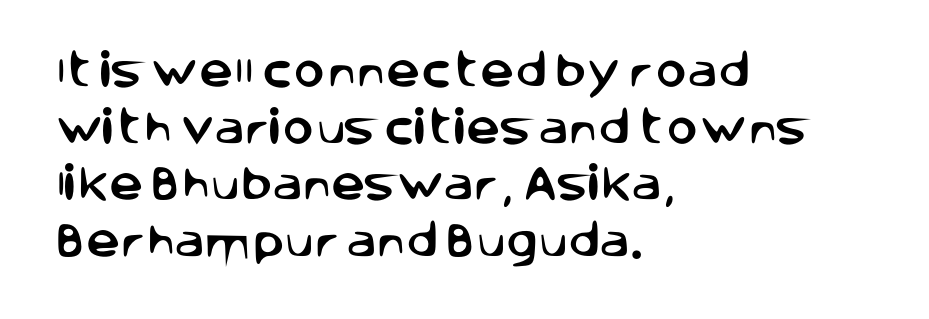
How would I describe the line gaps? Plain and ordinary. Italic? Not at all — the glyphs are vertical. Character widths vary here, with narrow letters taking less room than wide ones. Classification — sans serif. Has an underline been added? It has not.
